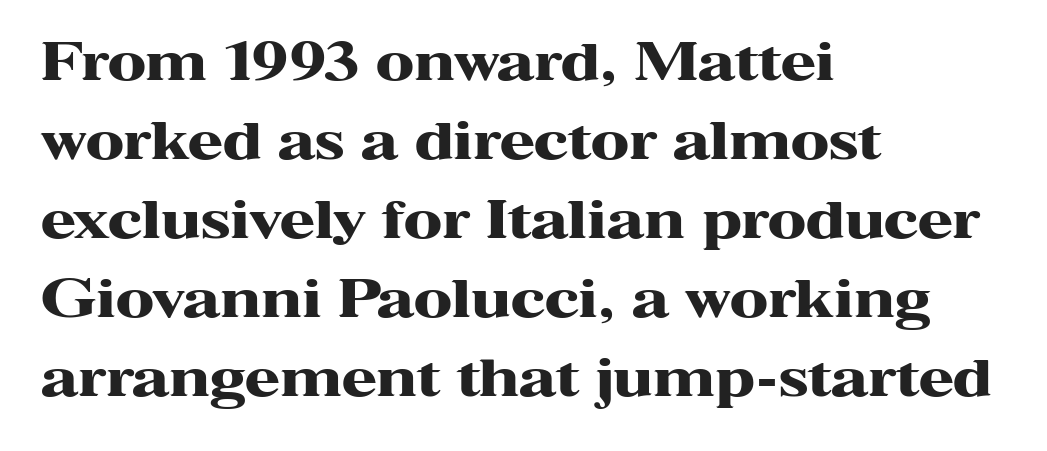
You could call the tracking neutral — neither tight nor loose. The passage shown is typed in a proportional face where columns would drift. A roman cut, with each character standing at attention. A dark, heavy texture on the line: the type is bold. Descenders are the only things crossing below the line. Leading matches the norm, producing a regular column.
